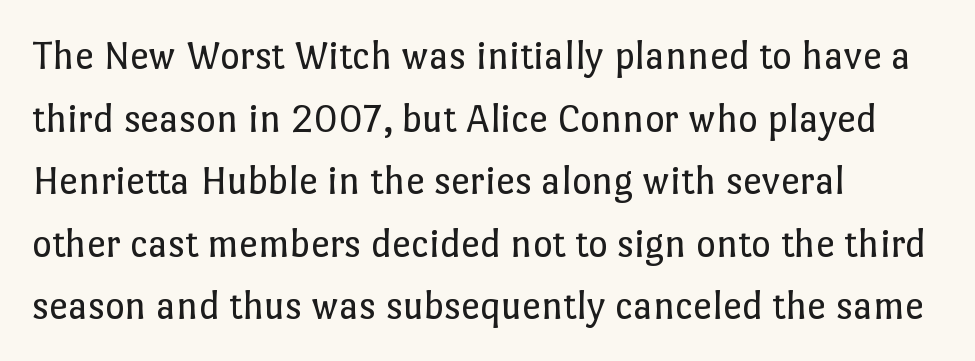
{"italic": "no", "bold": "no", "weight": "regular", "width": "normal", "stroke_contrast": "low", "x_height": "medium", "monospaced": "no", "underline": "no", "align": "left", "line_spacing": "normal", "line_spacing_ratio": 1.49, "letter_spacing": "normal", "letter_spacing_em": 0.0, "glyph_px": 42}
